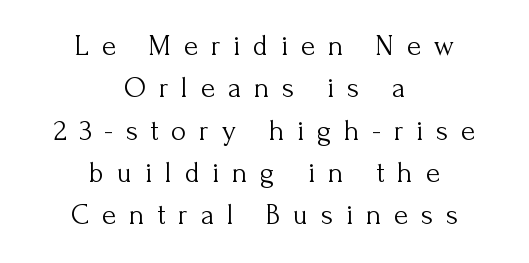
{"serif": "yes", "italic": "no", "bold": "no", "weight": "light", "width": "normal", "stroke_contrast": "medium", "x_height": "small", "monospaced": "no", "underline": "no", "align": "center", "line_spacing": "normal", "line_spacing_ratio": 1.46, "letter_spacing": "wide", "letter_spacing_em": 0.44, "glyph_px": 29}
